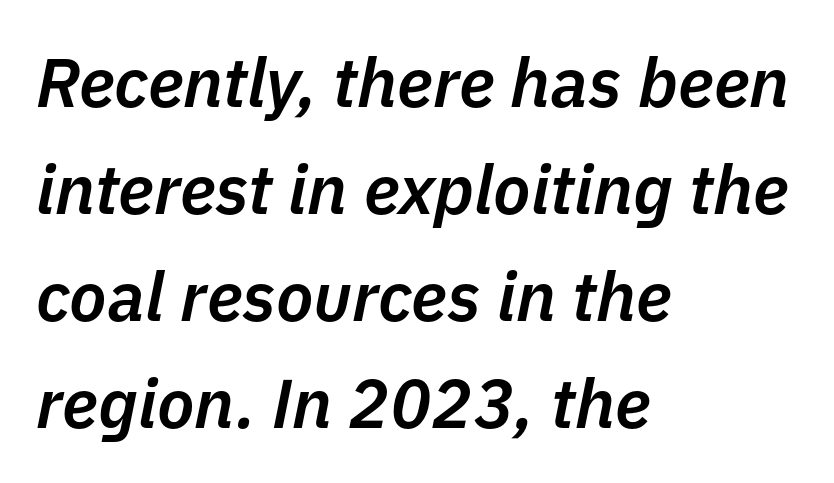
Style check: oblique. A somewhat darkened texture: the type is semibold rather than bold. Where is the straight margin? On the left. Each letter keeps its own natural width here, so spacing adapts to shape. The tracking reads as untouched default to a designer's eye.
